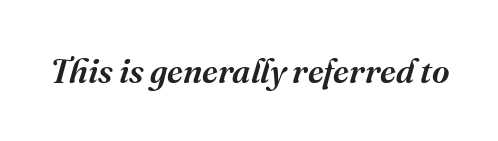
{"serif": "yes", "italic": "yes", "lean": "right", "slant_degrees": 16, "width": "normal", "stroke_contrast": "medium", "x_height": "medium", "monospaced": "no", "underline": "no", "letter_spacing": "normal", "letter_spacing_em": 0.0, "glyph_px": 34}
